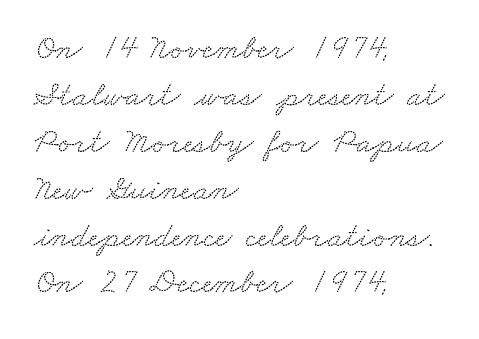
The image shows 35 px wide serif type; set left-aligned, normal line spacing (1.34x), normal letter spacing, not underlined; low stroke contrast and a small x-height.
